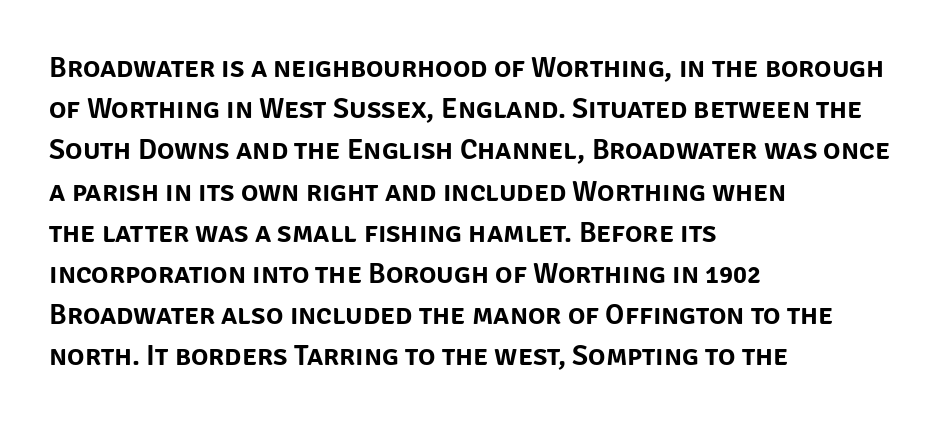
{"serif": "no", "italic": "no", "width": "normal", "stroke_contrast": "low", "x_height": "large", "monospaced": "no", "underline": "no", "align": "left", "line_spacing": "normal", "line_spacing_ratio": 1.42, "letter_spacing": "normal", "letter_spacing_em": 0.0, "glyph_px": 29}
